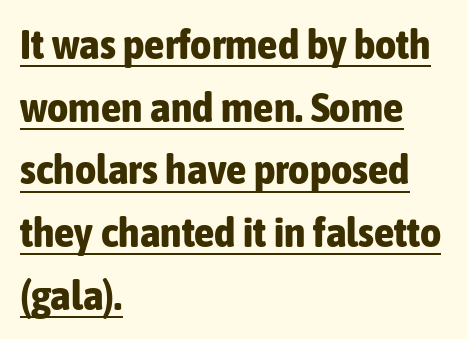
The characters display no serif detailing; their extremities are plain. Ascenders rise straight up at ninety degrees. One-word summary of the alignment: left. This sample carries an underscore along the baseline area. Varying glyph widths throughout — classic text-font behaviour.
